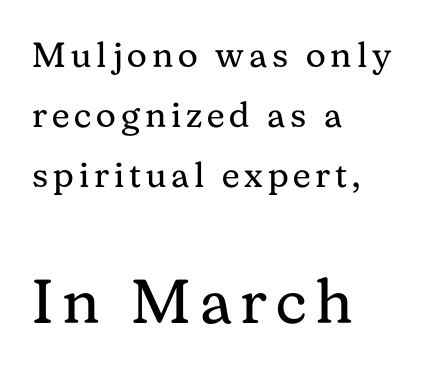
The image shows 62 px regular-weight serif type, upright; set left-aligned, line spacing 1.72x, not underlined; the second (bottom) block is 1.77x larger; medium stroke contrast and a medium x-height.
